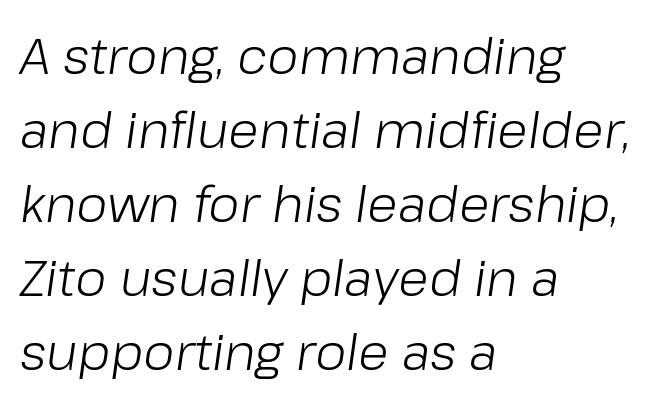
Q: Is the text bold? A: No.
Q: Is the text italic (slanted)? A: Yes, it leans right by about 8 degrees.
Q: Is the text underlined? A: No.
Q: How is the paragraph aligned? A: Left-aligned.
Q: Is the spacing between letters normal or unusually wide? A: Normal.
Q: Is the spacing between lines tight, normal or loose? A: Normal.
Q: Width (condensed, normal, or wide)? A: Normal.
Q: Stroke contrast? A: Low.
Q: x-height? A: Medium.
Q: Monospaced? A: No.
